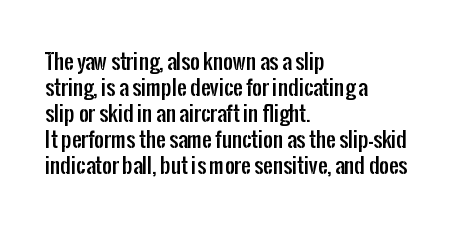
The image shows 21 px text type, upright; set left-aligned, line spacing 1.24x, normal letter spacing, not underlined.
